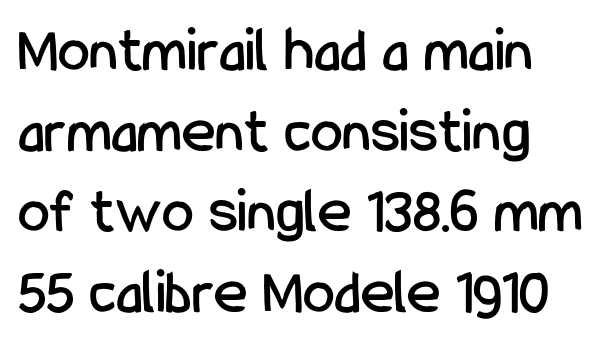
Compared with typical paragraphs, the rows here are spaced about the same. Does the lettering tilt? It doesn't — this is upright. All the whitespace from short lines collects on the right. Descenders are the only things crossing below the line.
